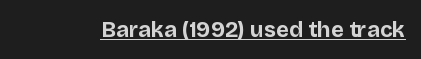
The image shows 22 px bold type, upright; set normal letter spacing, underlined.
